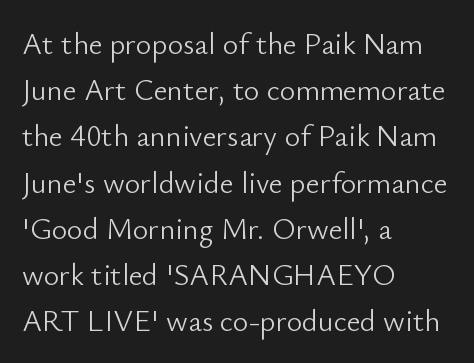
{"serif": "no", "italic": "no", "bold": "no", "weight": "light", "width": "normal", "stroke_contrast": "low", "x_height": "small", "monospaced": "no", "underline": "no", "align": "left", "line_spacing": "normal", "line_spacing_ratio": 1.54, "letter_spacing": "normal", "letter_spacing_em": 0.0, "glyph_px": 30}
